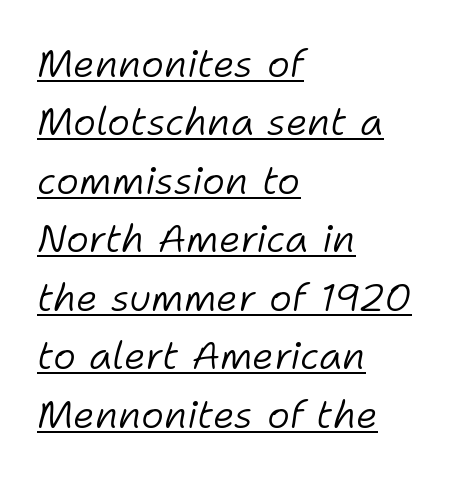
This sample has the flowing, uneven cadence of proportional lettering. Stem width sits at or under what a default text font uses. The passage shown leans; its letterforms are oblique. The gaps between neighbouring characters are ordinary and unremarkable. Is there much room between lines? A standard amount, neither cramped nor airy. The typesetter chose a ragged-right arrangement here.
